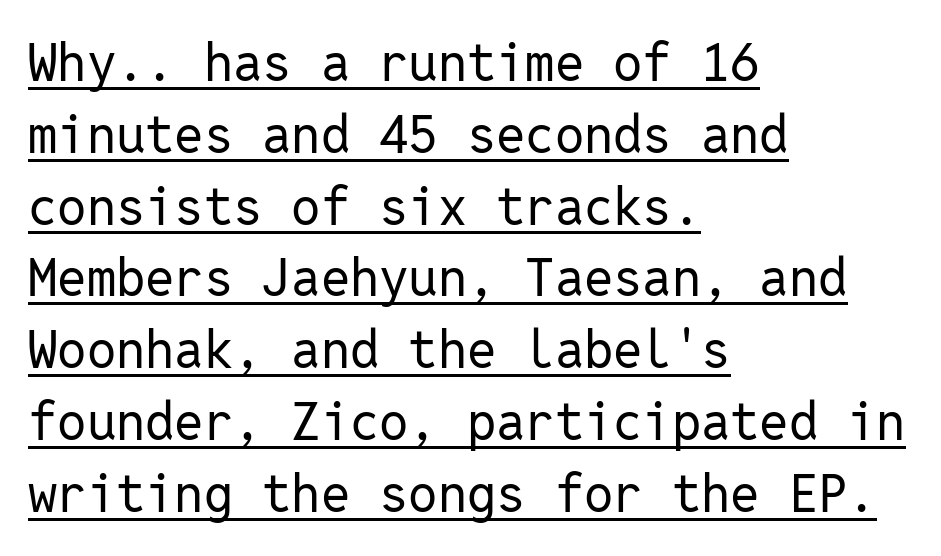
Decoration check: the copy is underlined. Designer's note — italics off, roman on. Horizontally, the lines are justified to the leading edge only. Stroke terminals: plain, sans-serif. Counters stay open thanks to moderate or lighter strokes.
